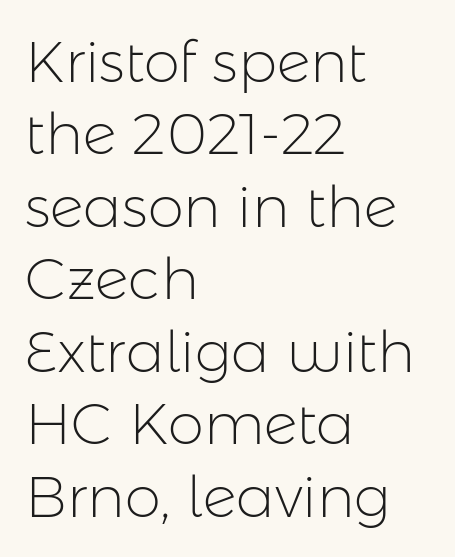
The image shows 58 px light sans-serif type, upright; set left-aligned, normal line spacing (1.25x), normal letter spacing, not underlined; low stroke contrast and a medium x-height.
